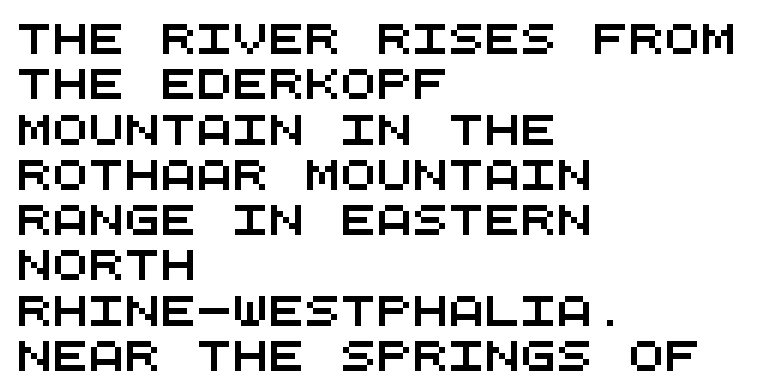
{"serif": "no", "width": "wide", "stroke_contrast": "medium", "x_height": "large", "monospaced": "yes", "underline": "no", "align": "left", "line_spacing": "normal", "line_spacing_ratio": 1.51, "letter_spacing": "normal", "letter_spacing_em": 0.0, "glyph_px": 30}
